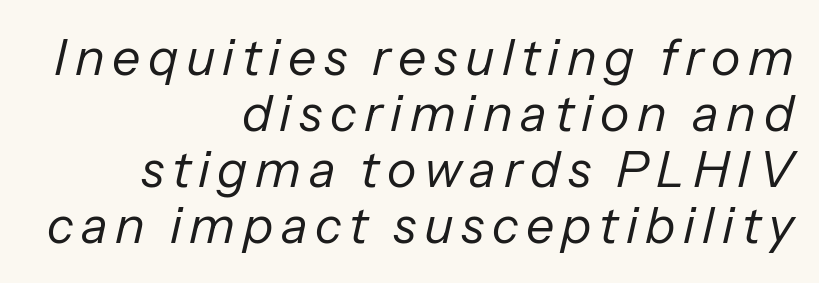
Q: Is the text bold? A: No.
Q: Is the text italic (slanted)? A: Yes, it leans right by about 13 degrees.
Q: Is the text underlined? A: No.
Q: How is the paragraph aligned? A: Right-aligned.
Q: Is the spacing between lines tight, normal or loose? A: Tight.
Q: Width (condensed, normal, or wide)? A: Normal.
Q: Stroke contrast? A: Low.
Q: x-height? A: Medium.
Q: Monospaced? A: No.
